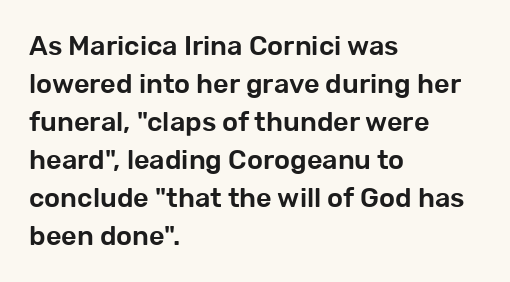
Every stem runs plumb, perpendicular to the baseline. No extra tracking has been applied to these lines. Students, observe: this is what conventionally led text looks like. The rendering anchors every line to the left-hand side. Just letters on the line, the space beneath them empty.
